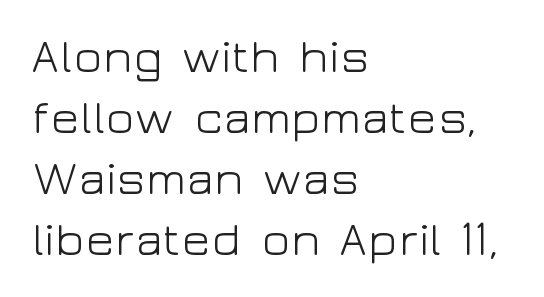
The image shows 48 px light, wide sans-serif type, upright; set left-aligned, normal line spacing (1.27x), normal letter spacing, not underlined; low stroke contrast and a medium x-height.
